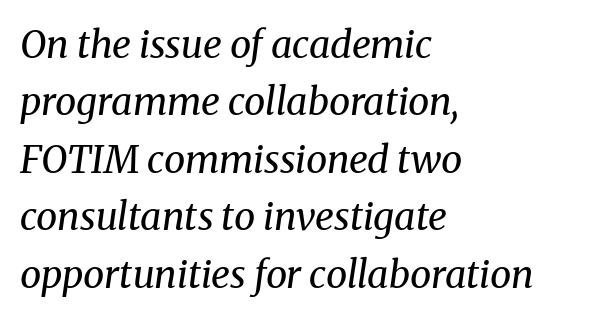
Q: Is the text bold? A: No.
Q: Is the text italic (slanted)? A: Yes, it leans right by about 8 degrees.
Q: Is the typeface a serif or a sans-serif typeface? A: Serif.
Q: Is the text underlined? A: No.
Q: How is the paragraph aligned? A: Left-aligned.
Q: Is the spacing between letters normal or unusually wide? A: Normal.
Q: Is the spacing between lines tight, normal or loose? A: Normal.
Q: Width (condensed, normal, or wide)? A: Normal.
Q: Stroke contrast? A: Medium.
Q: x-height? A: Medium.
Q: Monospaced? A: No.
